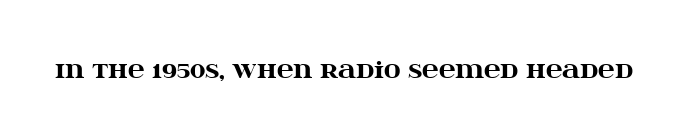
The image shows 23 px bold type, upright; set normal letter spacing, not underlined.
